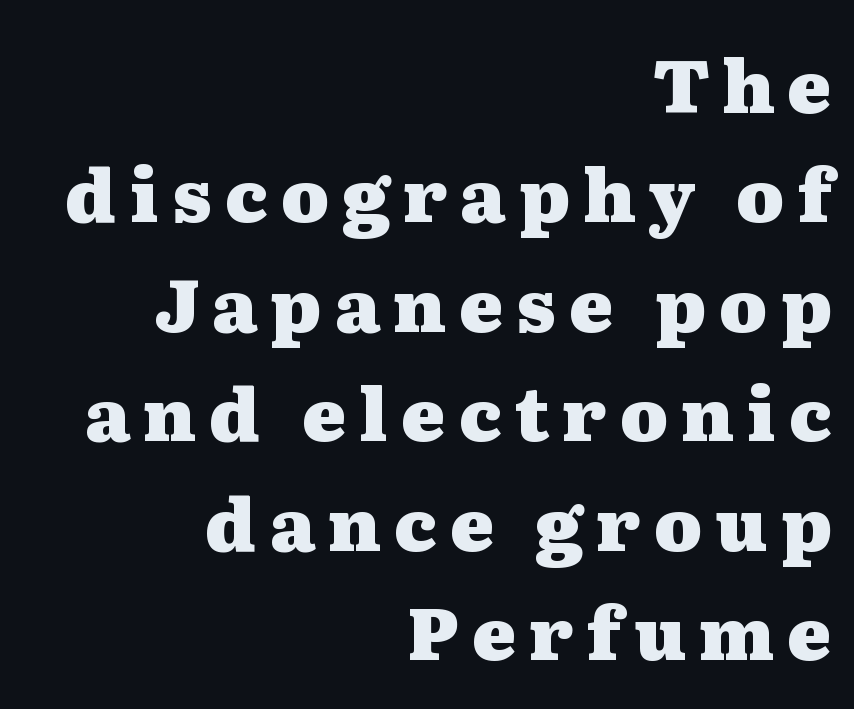
Do the letters lean? They stand straight. Does the weight exceed regular? Yes, all the way to bold. Varying glyph widths throughout — classic text-font behaviour. The area under the type is left untouched.
